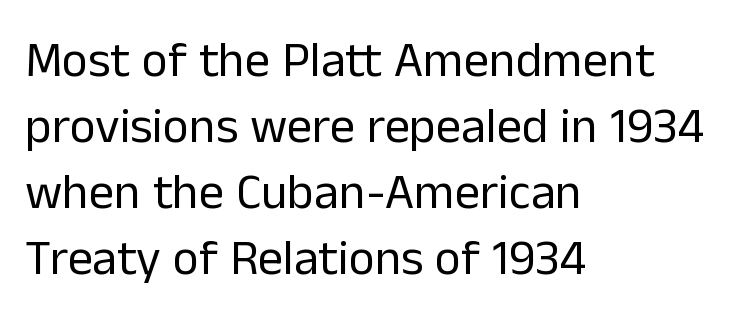
The image shows 50 px regular-weight sans-serif type, upright; set left-aligned, normal line spacing (1.32x), normal letter spacing, not underlined; low stroke contrast and a medium x-height.
